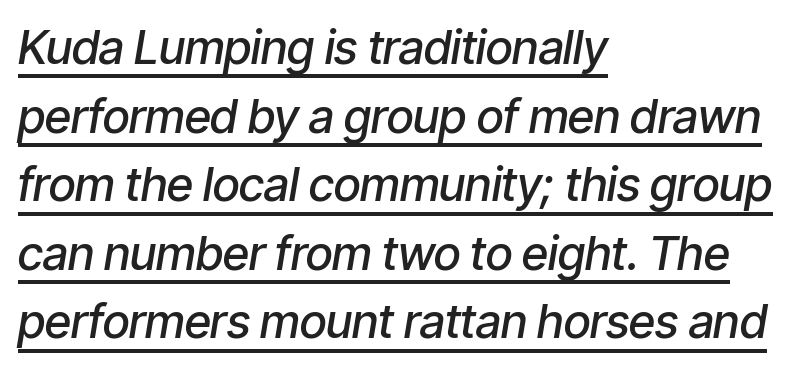
{"italic": "yes", "lean": "right", "slant_degrees": 9, "bold": "semi", "weight": "semibold", "width": "condensed", "stroke_contrast": "low", "x_height": "medium", "monospaced": "no", "underline": "yes", "align": "left", "line_spacing": "normal", "line_spacing_ratio": 1.46, "letter_spacing": "normal", "letter_spacing_em": 0.0, "glyph_px": 47}
